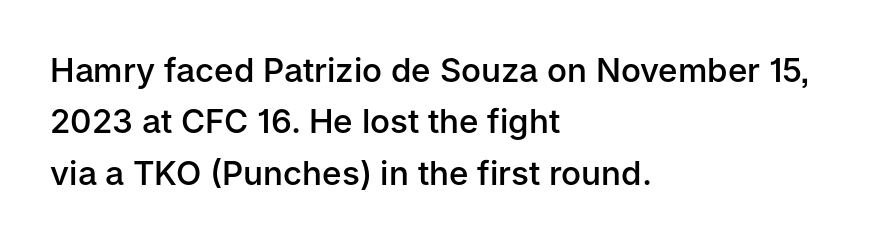
{"serif": "no", "italic": "no", "bold": "semi", "weight": "semibold", "width": "normal", "stroke_contrast": "low", "x_height": "medium", "monospaced": "no", "underline": "no", "align": "left", "line_spacing": "normal", "line_spacing_ratio": 1.56, "letter_spacing": "normal", "letter_spacing_em": 0.0, "glyph_px": 33}
